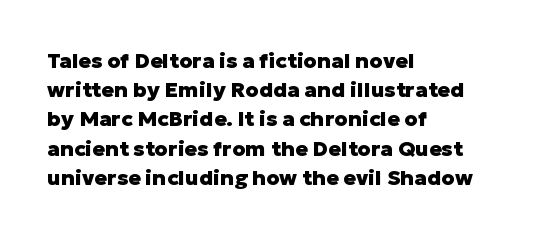
{"italic": "no", "bold": "yes", "underline": "no", "align": "left", "line_spacing": "normal", "line_spacing_ratio": 1.39, "letter_spacing": "normal", "letter_spacing_em": 0.0, "glyph_px": 21}
